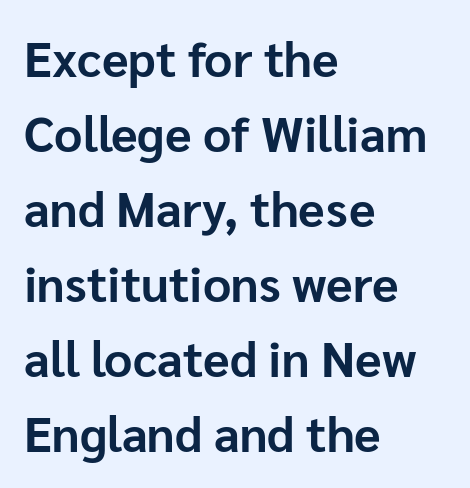
Q: Is the text bold? A: Yes.
Q: Is the text italic (slanted)? A: No, it is upright.
Q: Is the typeface a serif or a sans-serif typeface? A: Sans-serif.
Q: Is the text underlined? A: No.
Q: How is the paragraph aligned? A: Left-aligned.
Q: Is the spacing between letters normal or unusually wide? A: Normal.
Q: Is the spacing between lines tight, normal or loose? A: Normal.
Q: Width (condensed, normal, or wide)? A: Normal.
Q: Stroke contrast? A: Low.
Q: x-height? A: Medium.
Q: Monospaced? A: No.
